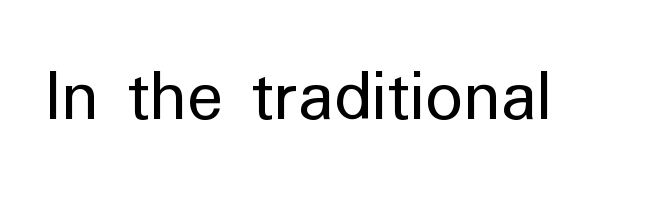
{"serif": "no", "italic": "no", "bold": "no", "weight": "regular", "width": "normal", "stroke_contrast": "low", "x_height": "medium", "monospaced": "no", "underline": "no", "letter_spacing": "normal", "letter_spacing_em": 0.0, "glyph_px": 75}
